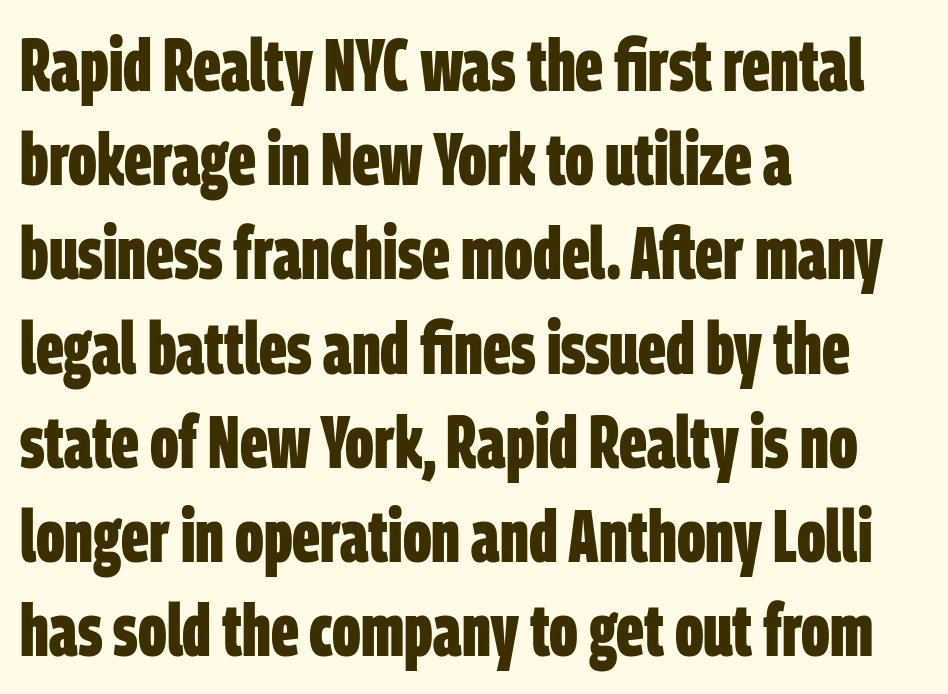
{"serif": "no", "bold": "yes", "weight": "bold", "width": "condensed", "stroke_contrast": "low", "x_height": "large", "monospaced": "no", "underline": "no", "align": "left", "line_spacing": "normal", "line_spacing_ratio": 1.29, "letter_spacing": "normal", "letter_spacing_em": 0.0, "glyph_px": 73}
